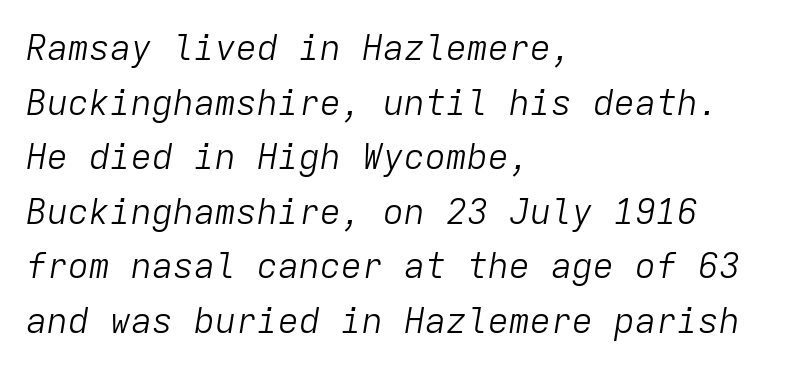
Stem width sits at or under what a default text font uses. A typesetter would call this monospace, since all characters share one set width. A typesetter would mark this as italic. The space beneath each line is pristine and unruled. Notice how descenders clear the ascenders below comfortably — that's standard leading. A student would call this left alignment; a typographer would say flush left, rag right.
